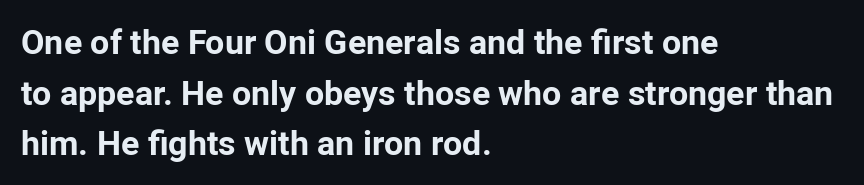
Q: Is the text bold? A: Yes.
Q: Is the text italic (slanted)? A: No, it is upright.
Q: Is the typeface a serif or a sans-serif typeface? A: Sans-serif.
Q: Is the text underlined? A: No.
Q: How is the paragraph aligned? A: Left-aligned.
Q: Is the spacing between letters normal or unusually wide? A: Normal.
Q: Is the spacing between lines tight, normal or loose? A: Normal.
Q: Width (condensed, normal, or wide)? A: Normal.
Q: Stroke contrast? A: Low.
Q: x-height? A: Medium.
Q: Monospaced? A: No.
